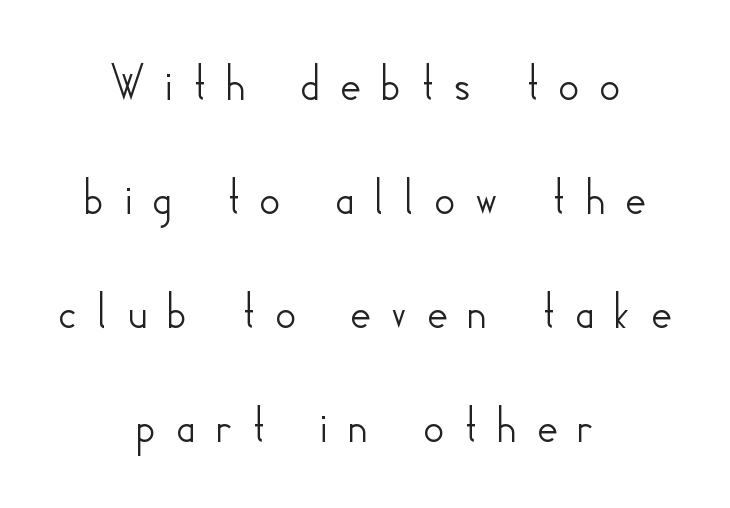
The image shows 54 px sans-serif type, upright; set centered, loose line spacing (2.11x), unusually wide letter spacing (+0.33 em), not underlined; low stroke contrast and a small x-height.
